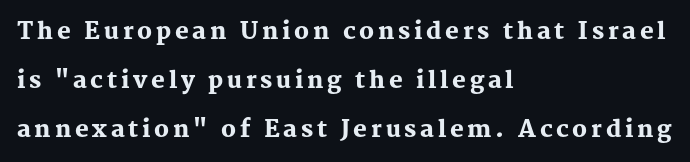
Q: Is the text bold? A: Yes.
Q: Is the text italic (slanted)? A: No, it is upright.
Q: Is the text underlined? A: No.
Q: How is the paragraph aligned? A: Left-aligned.
Q: Is the spacing between lines tight, normal or loose? A: Loose.
